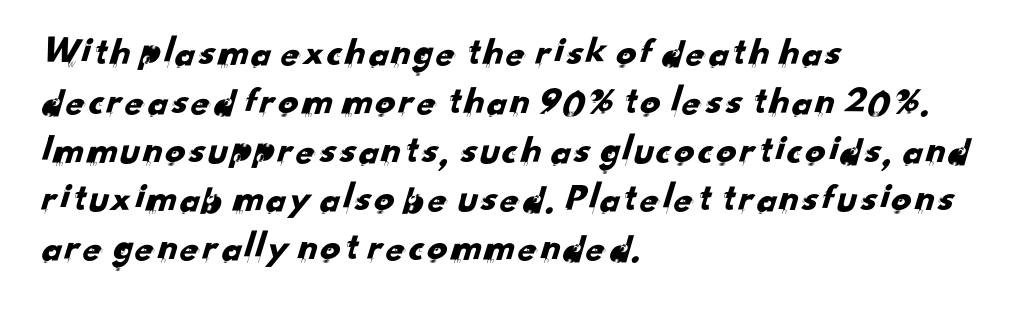
The image shows 40 px sans-serif type; set left-aligned, line spacing 1.22x, normal letter spacing, not underlined; low stroke contrast and a small x-height.
